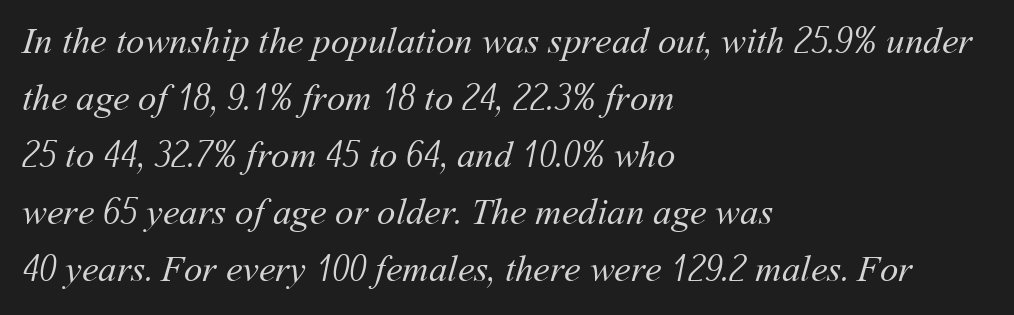
The image shows 37 px regular-weight type; set left-aligned, normal line spacing (1.54x), normal letter spacing, not underlined; medium stroke contrast and a medium x-height.
